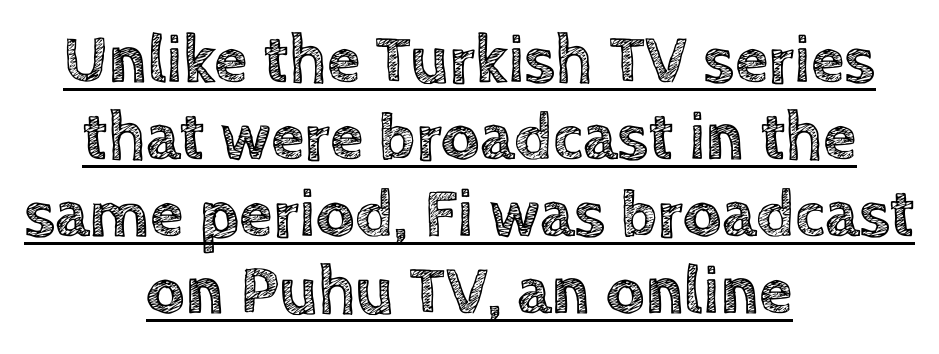
Q: Is the text italic (slanted)? A: No, it is upright.
Q: Is the text underlined? A: Yes.
Q: How is the paragraph aligned? A: Centered.
Q: Is the spacing between letters normal or unusually wide? A: Normal.
Q: Is the spacing between lines tight, normal or loose? A: Tight.
Q: Width (condensed, normal, or wide)? A: Normal.
Q: x-height? A: Large.
Q: Monospaced? A: No.
